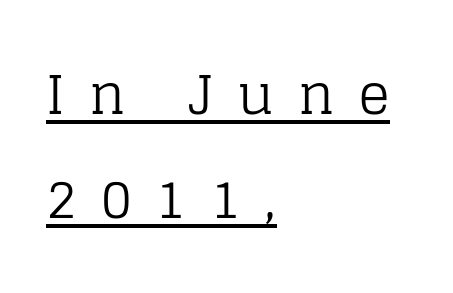
{"serif": "yes", "italic": "no", "bold": "no", "weight": "regular", "width": "normal", "stroke_contrast": "low", "x_height": "large", "monospaced": "no", "underline": "yes", "align": "left", "line_spacing": "loose", "line_spacing_ratio": 1.97, "letter_spacing": "wide", "letter_spacing_em": 0.45, "glyph_px": 53}
